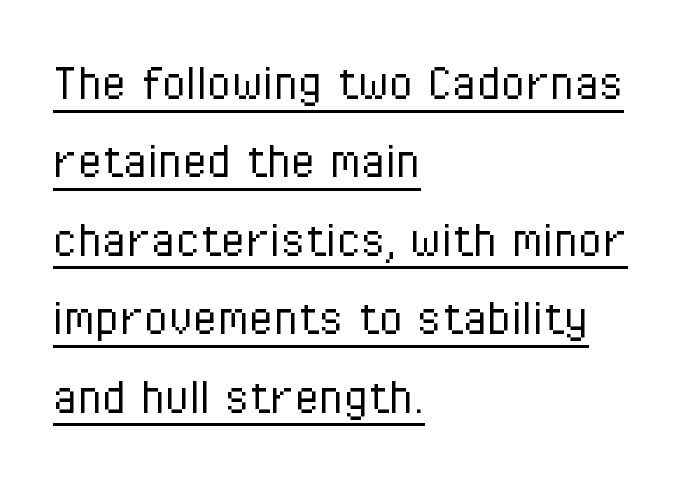
{"serif": "no", "italic": "no", "bold": "no", "weight": "light", "width": "condensed", "stroke_contrast": "low", "x_height": "medium", "monospaced": "no", "underline": "yes", "align": "left", "line_spacing": "normal", "line_spacing_ratio": 1.4, "letter_spacing": "normal", "letter_spacing_em": 0.0, "glyph_px": 56}
